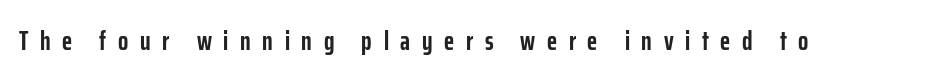
{"italic": "no", "bold": "yes", "underline": "no", "letter_spacing": "wide", "letter_spacing_em": 0.43, "glyph_px": 27}
